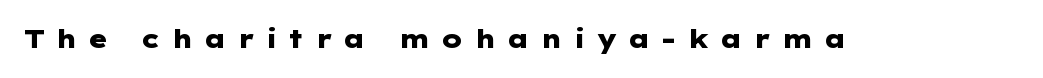
Q: Is the text bold? A: Yes.
Q: Is the text italic (slanted)? A: No, it is upright.
Q: Is the text underlined? A: No.
Q: Is the spacing between letters normal or unusually wide? A: Unusually wide.
